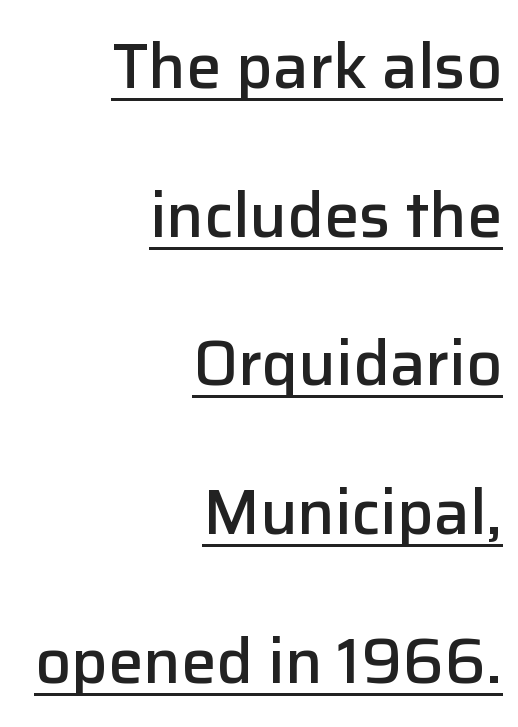
{"serif": "no", "italic": "no", "bold": "semi", "weight": "semibold", "width": "normal", "stroke_contrast": "low", "x_height": "medium", "monospaced": "no", "underline": "yes", "align": "right", "line_spacing": "loose", "line_spacing_ratio": 2.36, "letter_spacing": "normal", "letter_spacing_em": 0.0, "glyph_px": 63}
